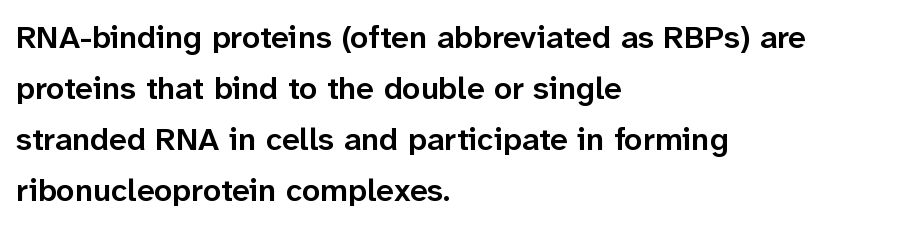
The type is set solid horizontally, with unmodified tracking. Layout note: lines flush left. I'd call this a sans setting — the letters go barefoot. These lines were composed using upright roman letters. Rows of type keep a routine distance in the vertical direction. Letters rest on an invisible, unmarked baseline.
